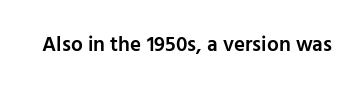
Typesetter's note: demi weight, one step under bold. The specimen omits any rule beneath the text block's lines. Is there any slant? The stems are plumb. Does extra space separate the letters? No, they use regular spacing.
